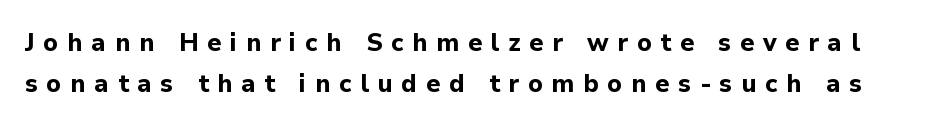
The image shows 25 px bold type, upright; set normal line spacing (1.63x), unusually wide letter spacing (+0.34 em), not underlined.
